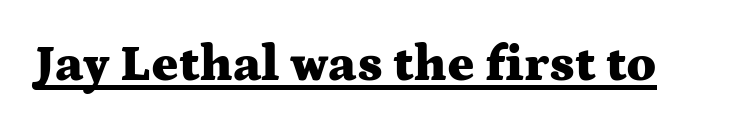
The strokes are fattened all the way to bold. The rendered words wear a rule along their underside. The tracking reads as untouched default to a designer's eye. The font's upright variant was chosen for this text. Each letter keeps its own natural width here, so spacing adapts to shape.
